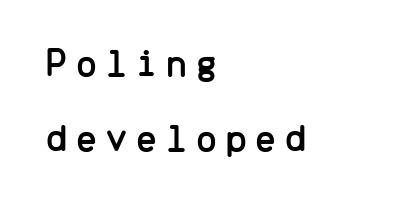
{"serif": "no", "italic": "no", "width": "normal", "stroke_contrast": "low", "x_height": "medium", "monospaced": "yes", "underline": "no", "align": "left", "line_spacing_ratio": 1.84, "glyph_px": 41}
